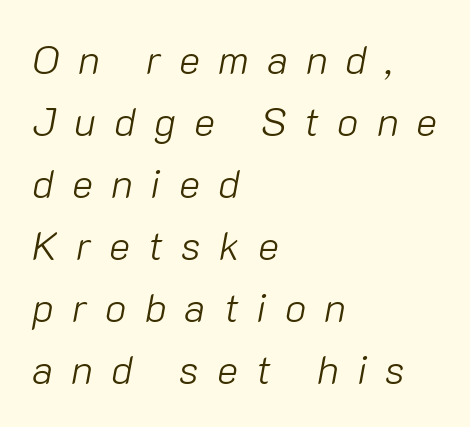
Does the leading feel generous? No, just average. Vertical stems look standard width or narrower in stroke. Every character sits at an angle, as italics do. The tracking jumps out immediately: characters are airy and widely separated. The paragraph has a hard left edge and a soft right edge. Letters rest on an invisible, unmarked baseline.
